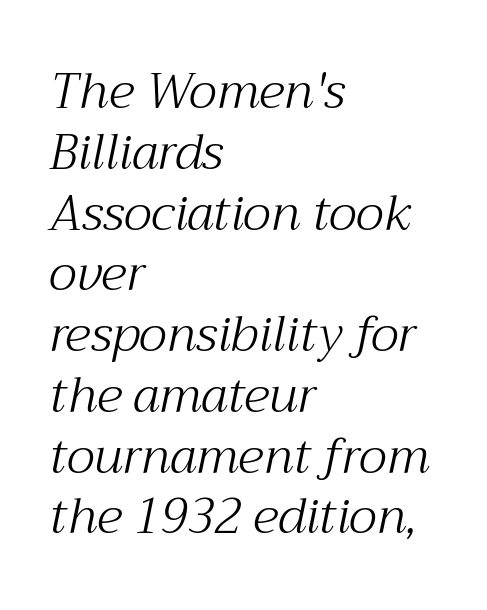
The image shows 49 px light serif type, italic (leaning right); set left-aligned, line spacing 1.24x, normal letter spacing, not underlined; medium stroke contrast and a medium x-height.
